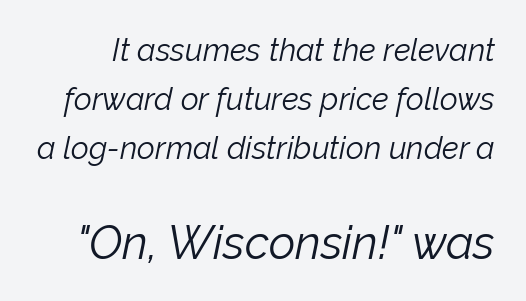
The image shows 46 px light type, italic (leaning right); set normal line spacing (1.58x), normal letter spacing, not underlined; the second (bottom) block is 1.48x larger; low stroke contrast and a medium x-height.
